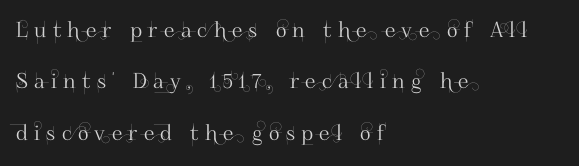
Q: Is the text italic (slanted)? A: No, it is upright.
Q: Is the text underlined? A: No.
Q: How is the paragraph aligned? A: Left-aligned.
Q: Is the spacing between letters normal or unusually wide? A: Unusually wide.
Q: Is the spacing between lines tight, normal or loose? A: Loose.
